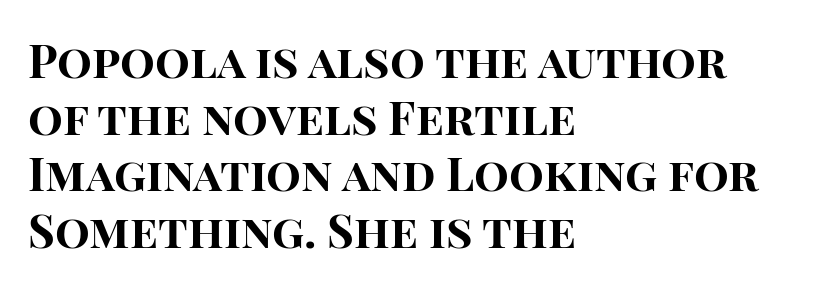
The words here are not underlined. As a designer I'd log this as weight 700, bold. The passage shown is typed in a proportional face where columns would drift. Note: no serifs on the glyphs. The gaps between neighbouring characters are ordinary and unremarkable.
